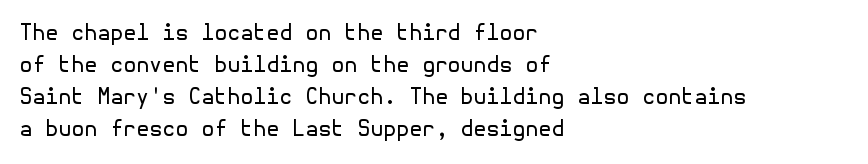
Q: Is the text bold? A: No.
Q: Is the text italic (slanted)? A: No, it is upright.
Q: Is the text underlined? A: No.
Q: How is the paragraph aligned? A: Left-aligned.
Q: Is the spacing between letters normal or unusually wide? A: Normal.
Q: Is the spacing between lines tight, normal or loose? A: Normal.
